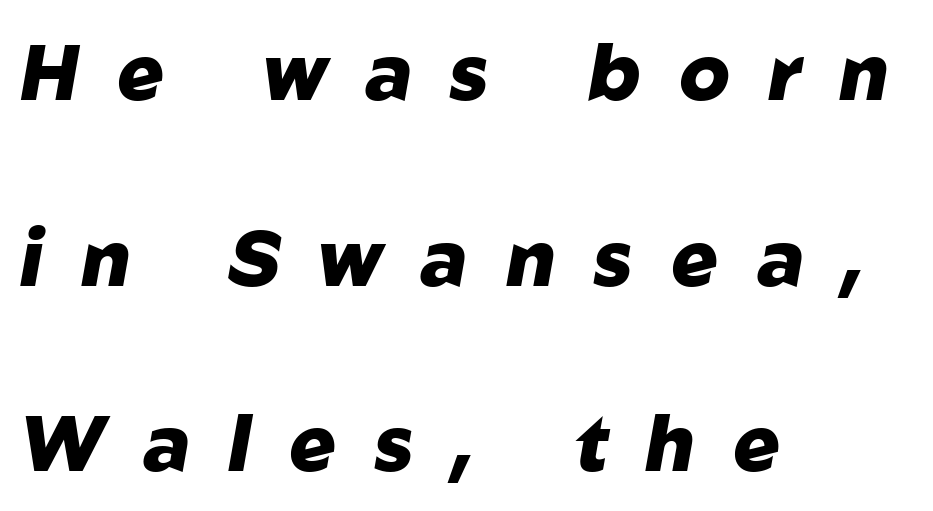
Q: Is the text bold? A: Yes.
Q: Is the text italic (slanted)? A: Yes, it leans right by about 10 degrees.
Q: Is the text underlined? A: No.
Q: How is the paragraph aligned? A: Left-aligned.
Q: Is the spacing between letters normal or unusually wide? A: Unusually wide.
Q: Is the spacing between lines tight, normal or loose? A: Loose.
Q: Width (condensed, normal, or wide)? A: Normal.
Q: Stroke contrast? A: Low.
Q: x-height? A: Medium.
Q: Monospaced? A: No.
